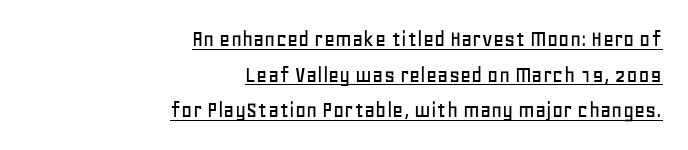
Q: Is the text italic (slanted)? A: No, it is upright.
Q: Is the text underlined? A: Yes.
Q: How is the paragraph aligned? A: Right-aligned.
Q: Is the spacing between letters normal or unusually wide? A: Normal.
Q: Is the spacing between lines tight, normal or loose? A: Normal.
